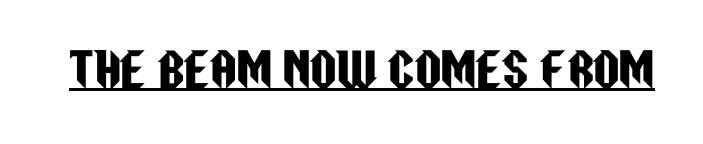
{"serif": "no", "italic": "no", "width": "condensed", "stroke_contrast": "low", "x_height": "large", "monospaced": "no", "underline": "yes", "letter_spacing": "normal", "letter_spacing_em": 0.0, "glyph_px": 46}
